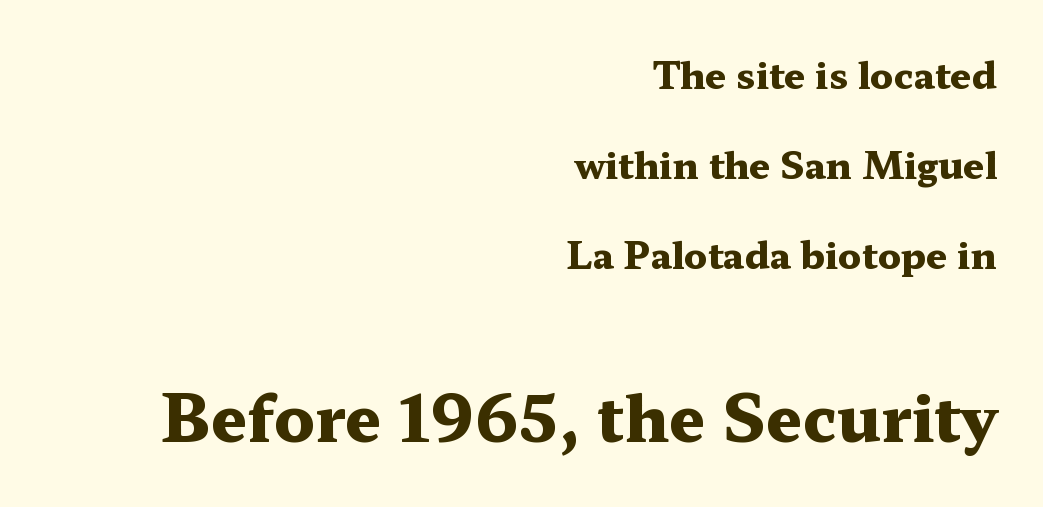
Q: Is the text bold? A: Yes.
Q: Is the text italic (slanted)? A: No, it is upright.
Q: Is the typeface a serif or a sans-serif typeface? A: Serif.
Q: Is the text underlined? A: No.
Q: How is the paragraph aligned? A: Right-aligned.
Q: Is the spacing between letters normal or unusually wide? A: Normal.
Q: Is the spacing between lines tight, normal or loose? A: Loose.
Q: Which block of text is set in a larger size, the first (top) or the second (bottom)? A: The second (bottom) one.
Q: Width (condensed, normal, or wide)? A: Wide.
Q: Stroke contrast? A: Medium.
Q: x-height? A: Medium.
Q: Monospaced? A: No.
